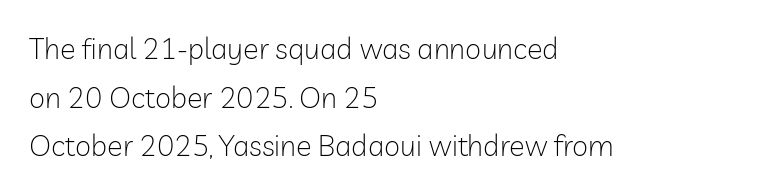
Q: Is the text bold? A: No.
Q: Is the text italic (slanted)? A: No, it is upright.
Q: Is the typeface a serif or a sans-serif typeface? A: Sans-serif.
Q: Is the text underlined? A: No.
Q: How is the paragraph aligned? A: Left-aligned.
Q: Is the spacing between letters normal or unusually wide? A: Normal.
Q: Is the spacing between lines tight, normal or loose? A: Normal.
Q: Width (condensed, normal, or wide)? A: Normal.
Q: Stroke contrast? A: Low.
Q: x-height? A: Medium.
Q: Monospaced? A: No.
